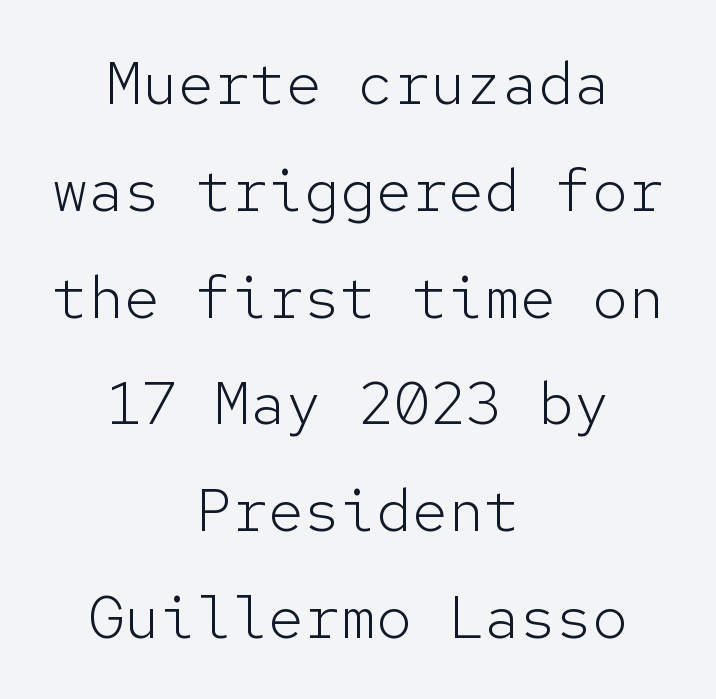
Visually the block forms a symmetrical silhouette, jagged on both flanks. Lines of text with bare space underneath. Short note: letters normally spaced. The passage shown is typed in a monospace face where columns stay perfectly aligned.
